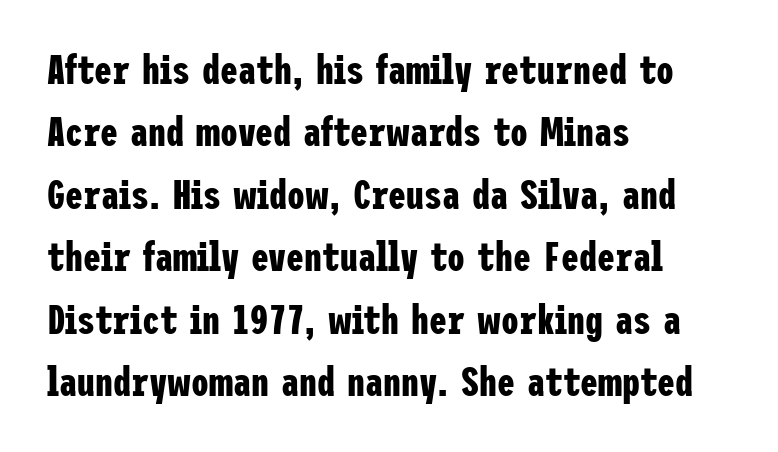
The space directly below the letters is spotless. Casual observation: everything's shoved over to the left. Evenly set lines give the paragraph a standard silhouette. Pretty heavy lettering here — definitely bold. The font family rendered here belongs to the sans-serif group. Ordinary non-slanted type is in use.
